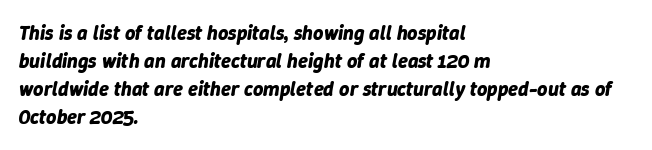
Q: Is the text bold? A: Yes.
Q: Is the text italic (slanted)? A: Yes, it leans right by about 9 degrees.
Q: Is the text underlined? A: No.
Q: How is the paragraph aligned? A: Left-aligned.
Q: Is the spacing between letters normal or unusually wide? A: Normal.
Q: Is the spacing between lines tight, normal or loose? A: Normal.
